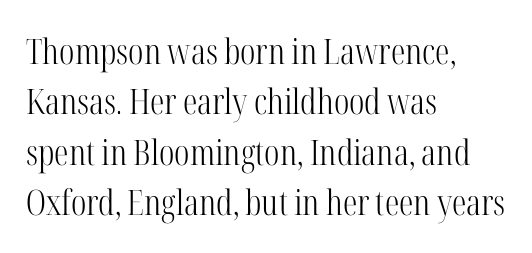
Q: Is the text bold? A: No.
Q: Is the text italic (slanted)? A: No, it is upright.
Q: Is the typeface a serif or a sans-serif typeface? A: Serif.
Q: Is the text underlined? A: No.
Q: How is the paragraph aligned? A: Left-aligned.
Q: Is the spacing between letters normal or unusually wide? A: Normal.
Q: Is the spacing between lines tight, normal or loose? A: Normal.
Q: Width (condensed, normal, or wide)? A: Condensed.
Q: Stroke contrast? A: High.
Q: x-height? A: Medium.
Q: Monospaced? A: No.
